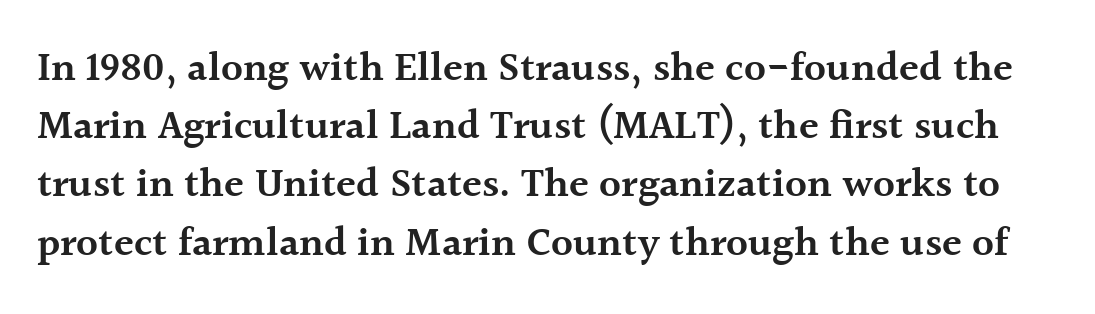
The image shows 41 px semibold serif type, upright; set normal line spacing (1.42x), normal letter spacing, not underlined; a medium x-height.
